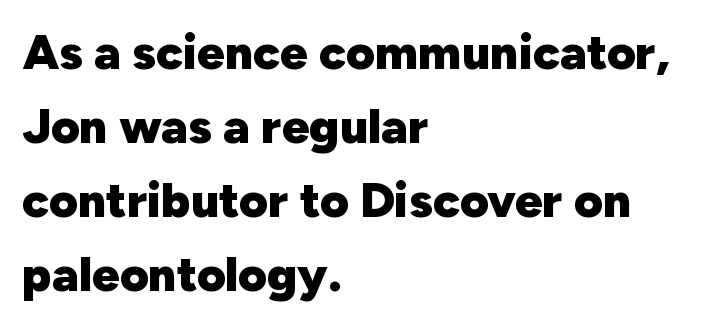
The ragged edge is on the right, which tells us the setting is flush left. A full-strength bold gives these letters their thick strokes. How are the letters spaced? Ordinarily, with no added tracking. Type style note: lacks serifs. The letters stand upright; this is a roman face.
